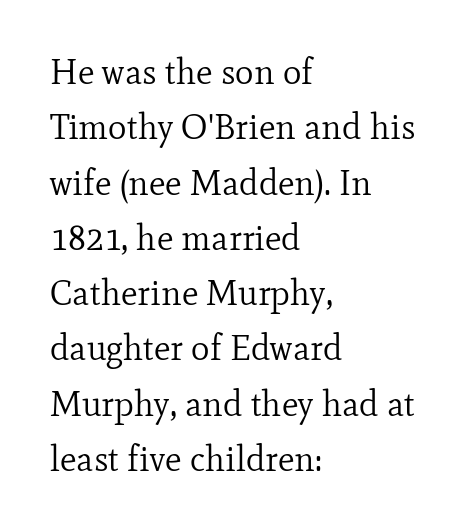
The image shows 35 px regular-weight serif type, upright; set left-aligned, normal line spacing (1.58x), normal letter spacing, not underlined; low stroke contrast and a small x-height.
